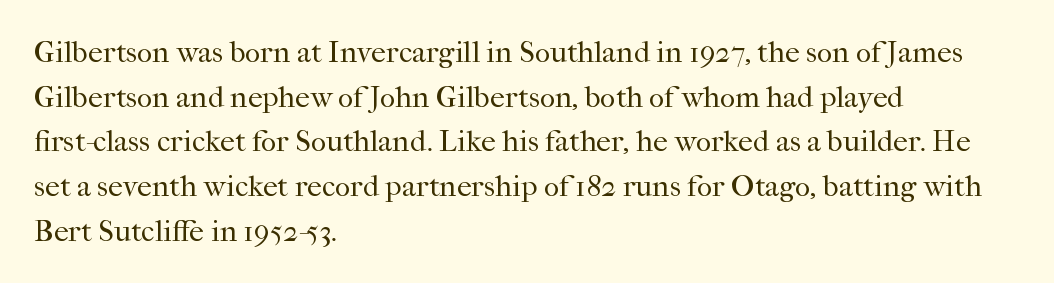
{"serif": "yes", "italic": "no", "bold": "no", "weight": "regular", "width": "normal", "stroke_contrast": "high", "x_height": "medium", "monospaced": "no", "underline": "no", "align": "left", "line_spacing": "normal", "line_spacing_ratio": 1.49, "letter_spacing": "normal", "letter_spacing_em": 0.0, "glyph_px": 30}
